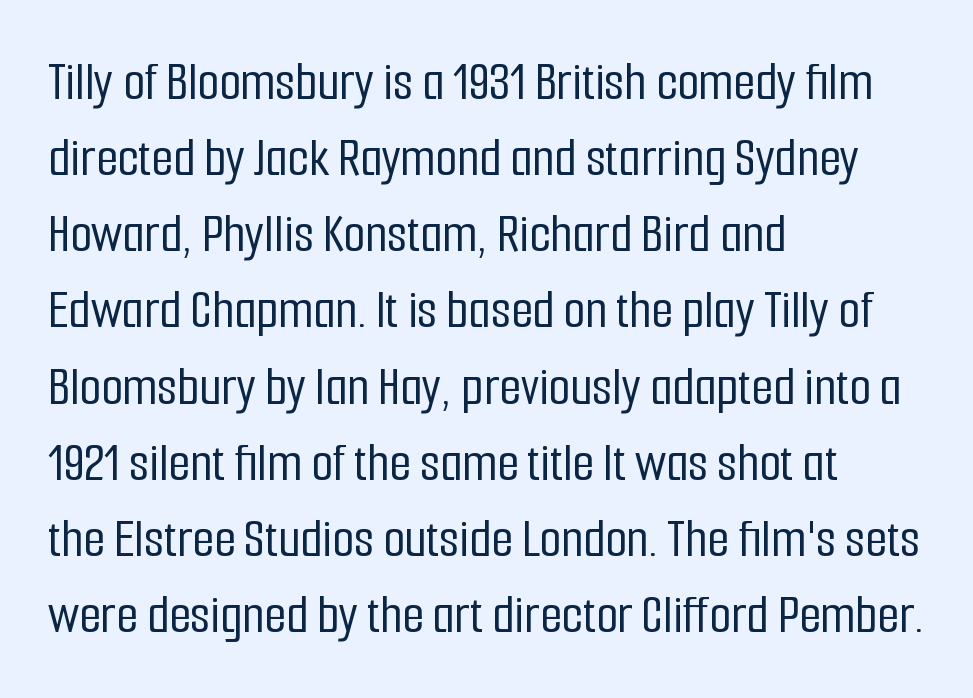
The glyphs in this specimen are sans serif. Is this a fixed-width face? No — the glyphs have proportional, varying widths. Summary of vertical rhythm: regular, with standard interline spacing. A bare baseline throughout the passage. The letters sit at their default tracking, neither squeezed nor spread.
